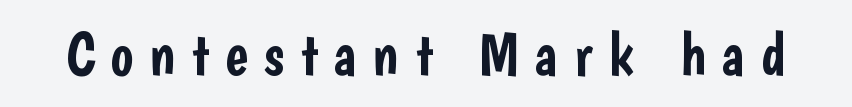
Q: Is the text italic (slanted)? A: No, it is upright.
Q: Is the typeface a serif or a sans-serif typeface? A: Sans-serif.
Q: Is the text underlined? A: No.
Q: Is the spacing between letters normal or unusually wide? A: Unusually wide.
Q: Width (condensed, normal, or wide)? A: Condensed.
Q: Stroke contrast? A: Low.
Q: x-height? A: Medium.
Q: Monospaced? A: No.
